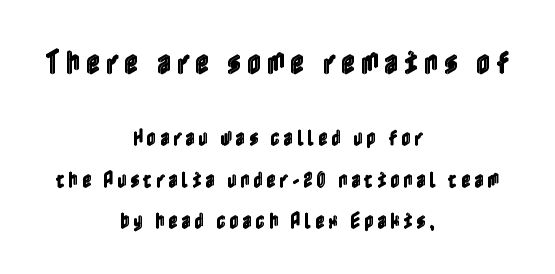
{"italic": "no", "underline": "no", "align": "center", "line_spacing": "loose", "line_spacing_ratio": 2.31, "letter_spacing": "wide", "letter_spacing_em": 0.21, "larger_block": "first", "size_ratio": 1.5, "glyph_px": 27}
